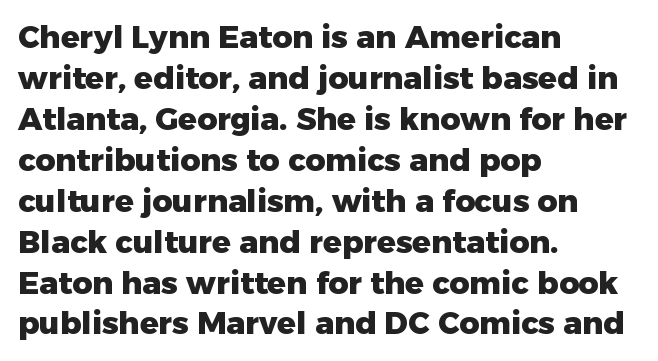
{"serif": "no", "italic": "no", "bold": "yes", "weight": "heavy", "width": "normal", "stroke_contrast": "low", "x_height": "medium", "monospaced": "no", "underline": "no", "align": "left", "line_spacing": "normal", "line_spacing_ratio": 1.32, "letter_spacing": "normal", "letter_spacing_em": 0.0, "glyph_px": 31}
